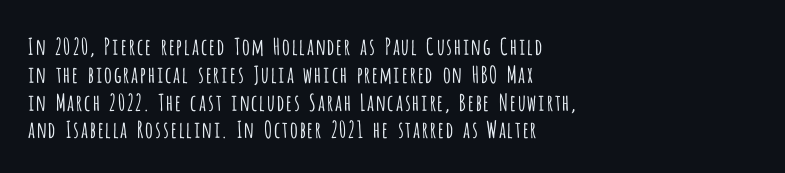
Italic: no, the glyphs are upright roman. Typeset ragged right — the left edge is the straight one. The gaps between neighbouring characters are ordinary and unremarkable. No letter is thick-stroked: the sample isn't bold. Lines of text with bare space underneath.
